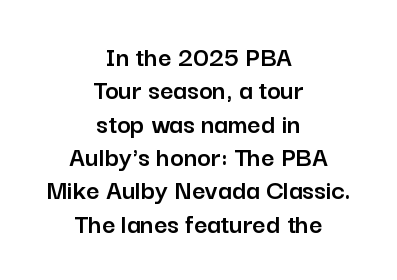
The image shows 29 px sans-serif type, upright; set centered, tight line spacing (1.15x), normal letter spacing, not underlined; low stroke contrast and a medium x-height.
